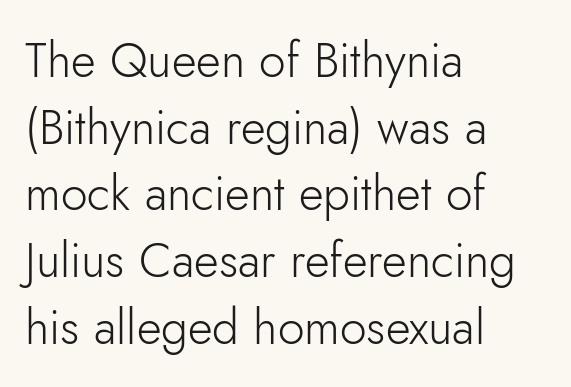
{"serif": "no", "italic": "no", "bold": "no", "weight": "light", "width": "normal", "stroke_contrast": "low", "x_height": "small", "monospaced": "no", "underline": "no", "align": "left", "line_spacing": "normal", "line_spacing_ratio": 1.39, "letter_spacing": "normal", "letter_spacing_em": 0.0, "glyph_px": 48}
